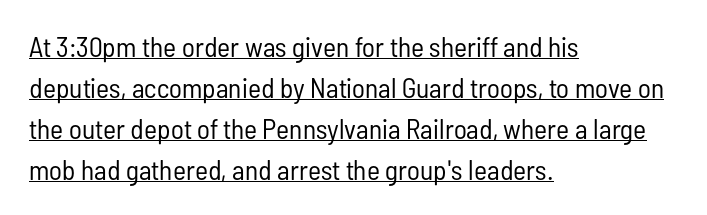
The image shows 28 px regular-weight, condensed sans-serif type, upright; set left-aligned, normal line spacing (1.46x), normal letter spacing, underlined; low stroke contrast and a medium x-height.
